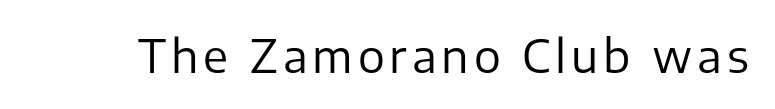
Q: Is the text bold? A: No.
Q: Is the text italic (slanted)? A: No, it is upright.
Q: Is the typeface a serif or a sans-serif typeface? A: Sans-serif.
Q: Is the text underlined? A: No.
Q: Width (condensed, normal, or wide)? A: Normal.
Q: Stroke contrast? A: Low.
Q: x-height? A: Medium.
Q: Monospaced? A: No.
